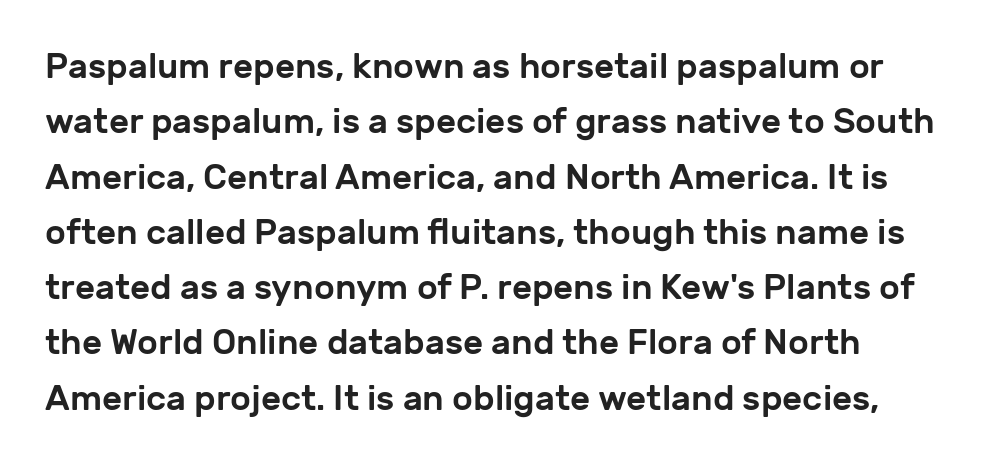
Q: Is the text italic (slanted)? A: No, it is upright.
Q: Is the typeface a serif or a sans-serif typeface? A: Sans-serif.
Q: Is the text underlined? A: No.
Q: Is the spacing between letters normal or unusually wide? A: Normal.
Q: Is the spacing between lines tight, normal or loose? A: Normal.
Q: Width (condensed, normal, or wide)? A: Normal.
Q: Stroke contrast? A: Low.
Q: x-height? A: Medium.
Q: Monospaced? A: No.
